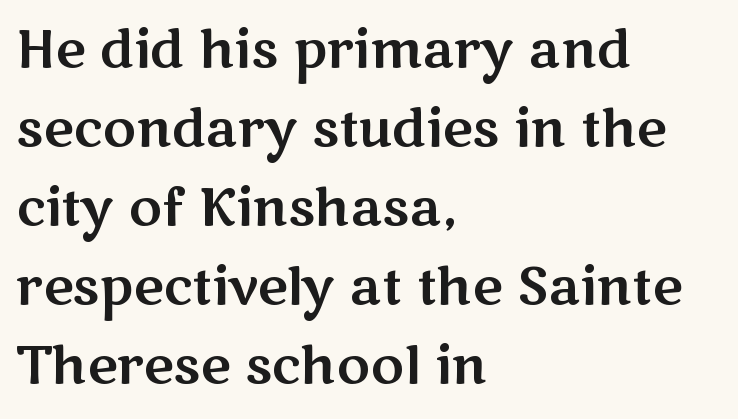
Nothing unusual about the tracking: characters are spaced as the font intends. The foot of each line stays bare and open. Every character sits straight up, as roman type does. If you drew a ruler down the left edge, every line would touch it.
